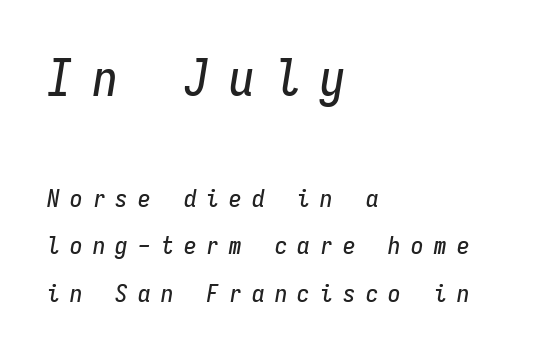
The image shows 50 px condensed type, italic (leaning right), monospaced; set left-aligned, loose line spacing (1.9x), unusually wide letter spacing (+0.41 em), not underlined; the first (top) block is 2.0x larger; low stroke contrast and a medium x-height.
